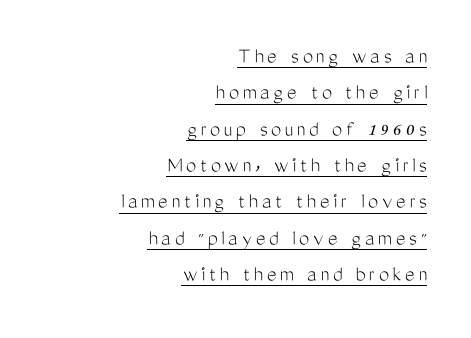
{"italic": "no", "bold": "no", "underline": "yes", "align": "right", "line_spacing": "normal", "line_spacing_ratio": 1.58, "glyph_px": 23}
